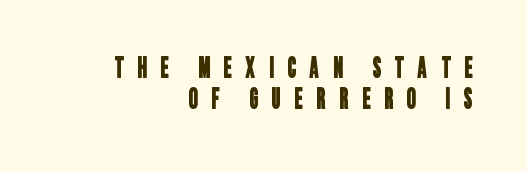
The image shows 28 px condensed sans-serif type; set right-aligned, tight line spacing (1.12x), unusually wide letter spacing (+0.49 em), not underlined; low stroke contrast and a large x-height.
